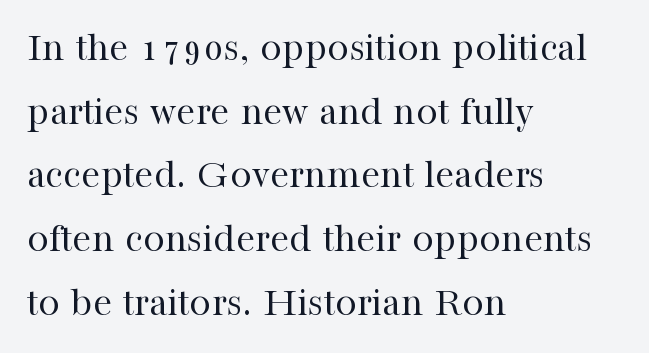
The rendering keeps characters at their native spacing. Proportional: the letters do not fall into vertical columns. The typesetting does not lean heavy: it is not bold. Line spacing here is normal. The setting favours the left margin, as ordinary paragraphs usually do. I'd call this a serif setting — the letters wear small feet.
